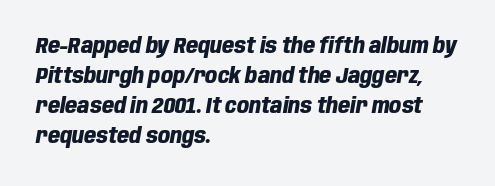
Thick stems and heavy bowls — unmistakably bold. Is the letter spacing exaggerated? No — it looks like the ordinary default. Every character sits at an angle, as italics do. Honestly, there is no underline to notice here at all. Interline gaps are of average width in this sample. Notice how the passage keeps a crisp vertical edge on the left only.
